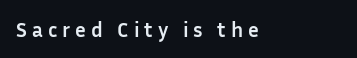
The image shows 21 px bold type, upright; set left-aligned, unusually wide letter spacing (+0.24 em), not underlined.
